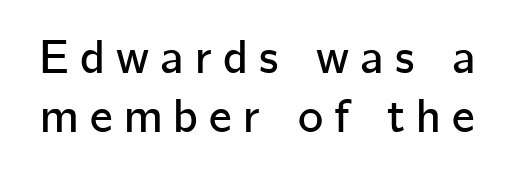
{"serif": "no", "italic": "no", "width": "normal", "stroke_contrast": "low", "x_height": "medium", "monospaced": "no", "underline": "no", "line_spacing_ratio": 1.23, "letter_spacing": "wide", "letter_spacing_em": 0.23, "glyph_px": 48}
